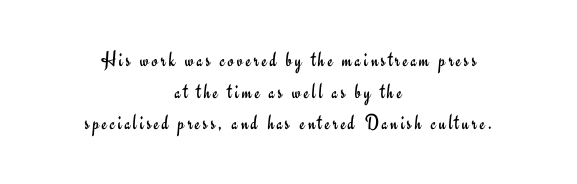
No letter is thick-stroked: the sample isn't bold. Vertically, the passage feels balanced, rows spaced as you'd expect. Clear beneath every line of the passage. The whitespace from short lines is split evenly between both sides.
